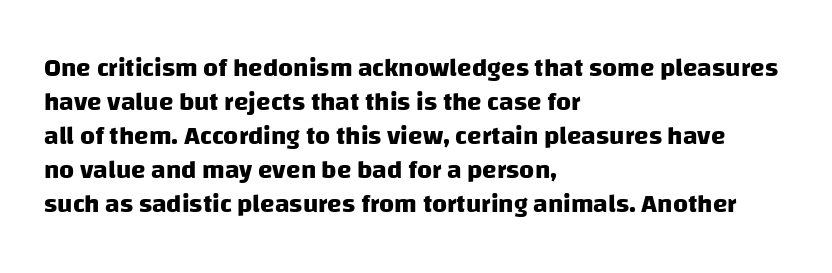
{"bold": "yes", "underline": "no", "align": "left", "line_spacing": "normal", "line_spacing_ratio": 1.31, "letter_spacing": "normal", "letter_spacing_em": 0.0, "glyph_px": 26}
